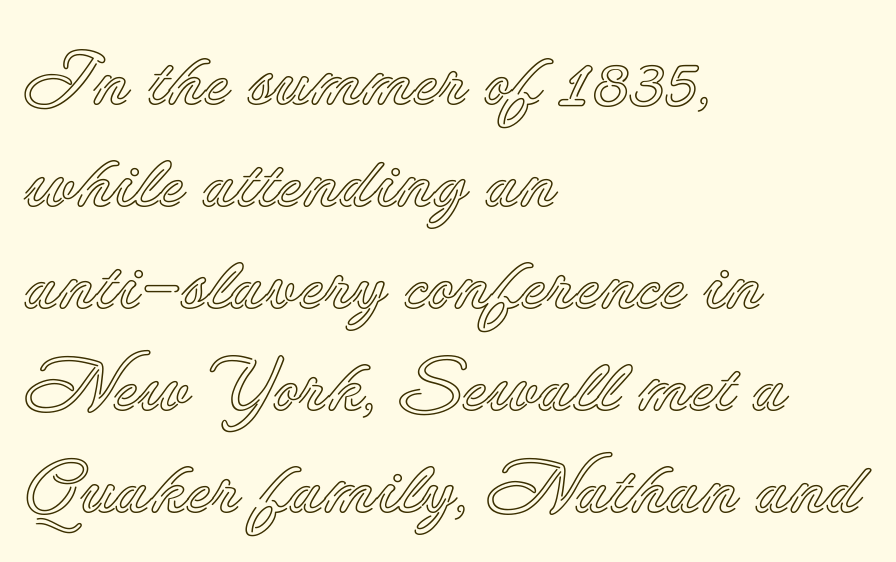
The image shows 75 px text type; set left-aligned, normal line spacing (1.36x), normal letter spacing, not underlined; a small x-height.
